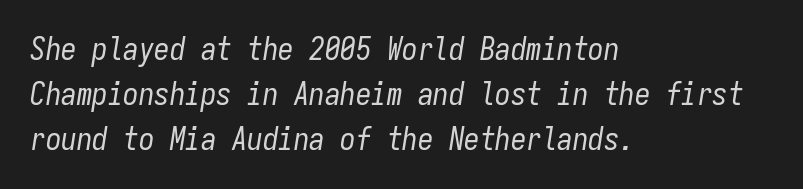
{"italic": "yes", "lean": "right", "slant_degrees": 9, "bold": "no", "weight": "regular", "width": "condensed", "stroke_contrast": "low", "x_height": "medium", "monospaced": "yes", "underline": "no", "align": "left", "line_spacing": "normal", "line_spacing_ratio": 1.45, "letter_spacing": "normal", "letter_spacing_em": 0.0, "glyph_px": 31}
